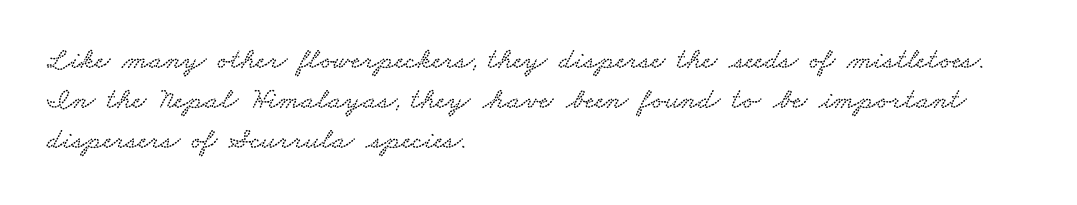
Q: Is the typeface a serif or a sans-serif typeface? A: Serif.
Q: Is the text underlined? A: No.
Q: How is the paragraph aligned? A: Left-aligned.
Q: Is the spacing between letters normal or unusually wide? A: Normal.
Q: Is the spacing between lines tight, normal or loose? A: Normal.
Q: Width (condensed, normal, or wide)? A: Wide.
Q: Stroke contrast? A: Low.
Q: x-height? A: Small.
Q: Monospaced? A: No.
